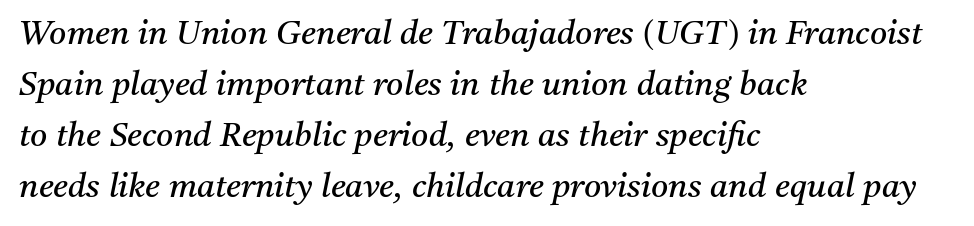
The image shows 33 px regular-weight serif type, italic (leaning right); set left-aligned, normal line spacing (1.55x), normal letter spacing, not underlined; medium stroke contrast and a medium x-height.
